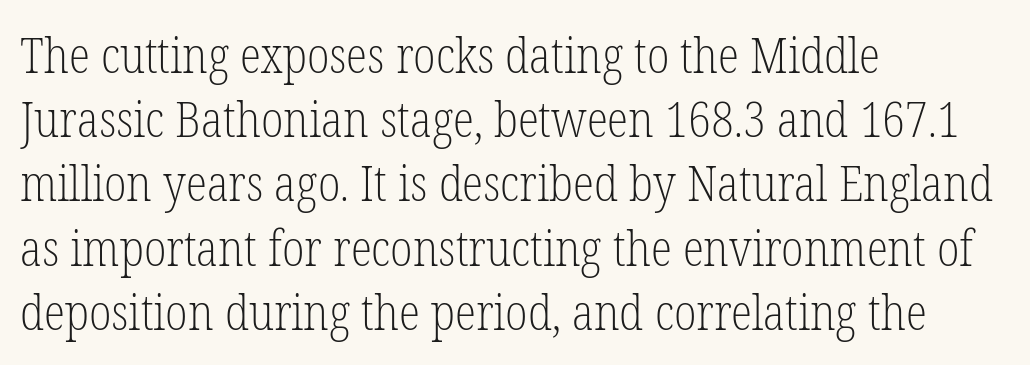
{"serif": "yes", "italic": "no", "bold": "no", "weight": "light", "width": "condensed", "stroke_contrast": "low", "x_height": "medium", "monospaced": "no", "underline": "no", "align": "left", "line_spacing": "normal", "line_spacing_ratio": 1.31, "letter_spacing": "normal", "letter_spacing_em": 0.0, "glyph_px": 49}
